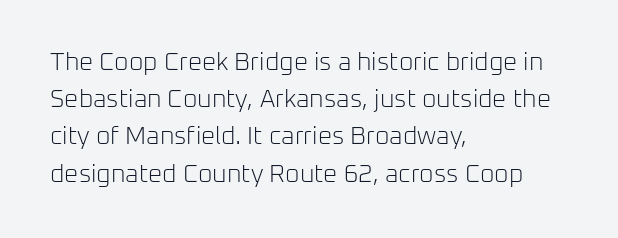
{"italic": "no", "bold": "no", "underline": "no", "align": "left", "line_spacing": "normal", "line_spacing_ratio": 1.49, "letter_spacing": "normal", "letter_spacing_em": 0.0, "glyph_px": 25}
